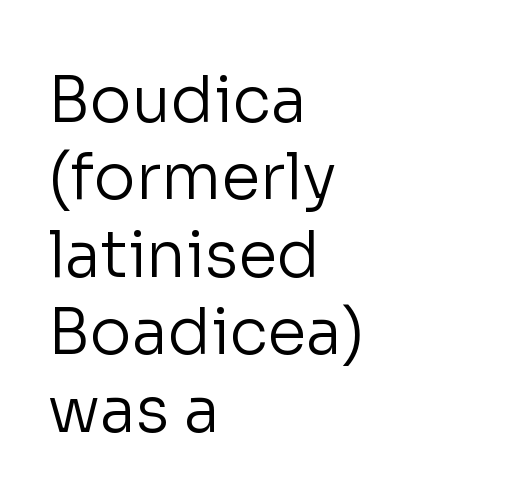
{"serif": "no", "italic": "no", "bold": "no", "weight": "regular", "width": "normal", "stroke_contrast": "low", "x_height": "medium", "monospaced": "no", "underline": "no", "align": "left", "line_spacing_ratio": 1.23, "letter_spacing": "normal", "letter_spacing_em": 0.0, "glyph_px": 63}
